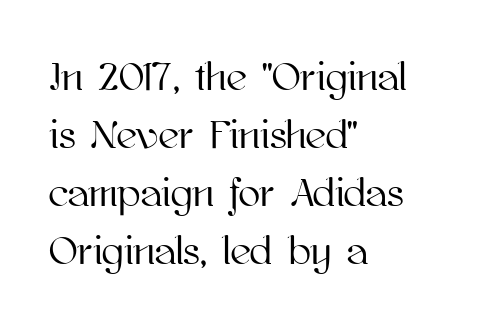
Q: Is the text italic (slanted)? A: No, it is upright.
Q: Is the text underlined? A: No.
Q: How is the paragraph aligned? A: Left-aligned.
Q: Is the spacing between letters normal or unusually wide? A: Normal.
Q: Is the spacing between lines tight, normal or loose? A: Normal.
Q: Width (condensed, normal, or wide)? A: Normal.
Q: Stroke contrast? A: High.
Q: x-height? A: Medium.
Q: Monospaced? A: No.
